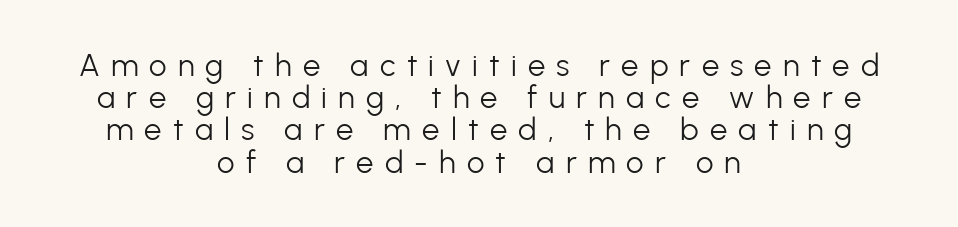
{"serif": "no", "italic": "no", "bold": "no", "weight": "light", "width": "normal", "stroke_contrast": "low", "x_height": "medium", "monospaced": "no", "underline": "no", "align": "center", "line_spacing": "tight", "line_spacing_ratio": 1.04, "letter_spacing": "wide", "letter_spacing_em": 0.36, "glyph_px": 31}
